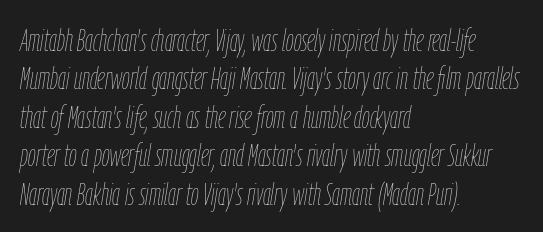
Q: Is the text bold? A: No.
Q: Is the text italic (slanted)? A: Yes, it leans right by about 9 degrees.
Q: Is the text underlined? A: No.
Q: How is the paragraph aligned? A: Left-aligned.
Q: Is the spacing between letters normal or unusually wide? A: Normal.
Q: Width (condensed, normal, or wide)? A: Condensed.
Q: Stroke contrast? A: Low.
Q: x-height? A: Medium.
Q: Monospaced? A: No.
